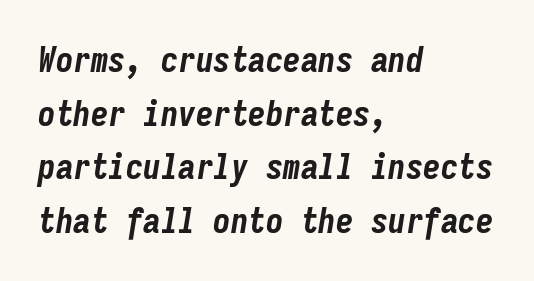
Q: Is the text bold? A: Yes.
Q: Is the text italic (slanted)? A: Yes, it leans right by about 9 degrees.
Q: Is the text underlined? A: No.
Q: How is the paragraph aligned? A: Left-aligned.
Q: Is the spacing between letters normal or unusually wide? A: Normal.
Q: Is the spacing between lines tight, normal or loose? A: Normal.
Q: Width (condensed, normal, or wide)? A: Condensed.
Q: Stroke contrast? A: Low.
Q: x-height? A: Medium.
Q: Monospaced? A: Yes.
